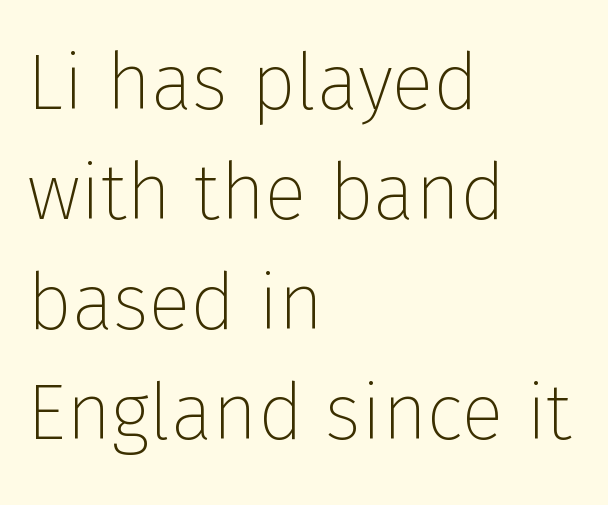
The lettering stays uniformly vertical, giving the passage a roman look. Weight: not bold — regular or lighter. Line starts are locked; line ends wander. A typesetter would call this proportional, since set widths differ per character. Anything drawn beneath the words? Only blank space. Stroke terminals: plain, sans-serif.
